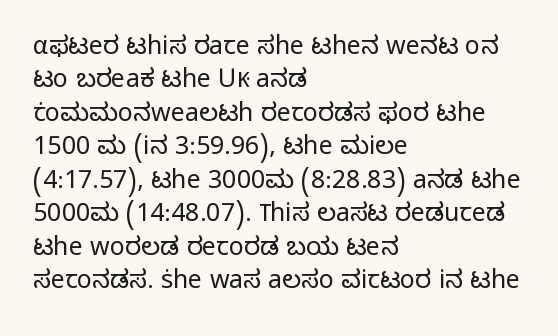
Notice how the stems are strictly vertical — no italics here. Clear beneath every line of the passage. Compared with typical paragraphs, the rows here are spaced about the same. The letters look calm and open, with moderate or lighter stems. Spacing between characters is what you'd get straight out of the box.
